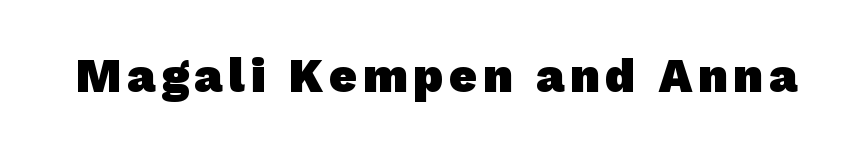
Q: Is the text bold? A: Yes.
Q: Is the typeface a serif or a sans-serif typeface? A: Sans-serif.
Q: Is the text underlined? A: No.
Q: Width (condensed, normal, or wide)? A: Normal.
Q: Stroke contrast? A: Low.
Q: x-height? A: Medium.
Q: Monospaced? A: No.
